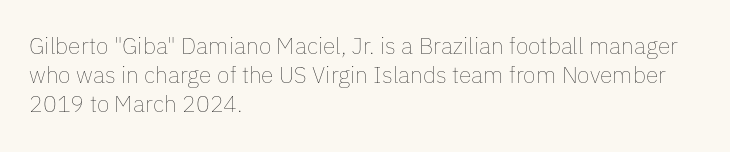
Q: Is the text bold? A: No.
Q: Is the text italic (slanted)? A: No, it is upright.
Q: Is the text underlined? A: No.
Q: How is the paragraph aligned? A: Left-aligned.
Q: Is the spacing between letters normal or unusually wide? A: Normal.
Q: Is the spacing between lines tight, normal or loose? A: Normal.
